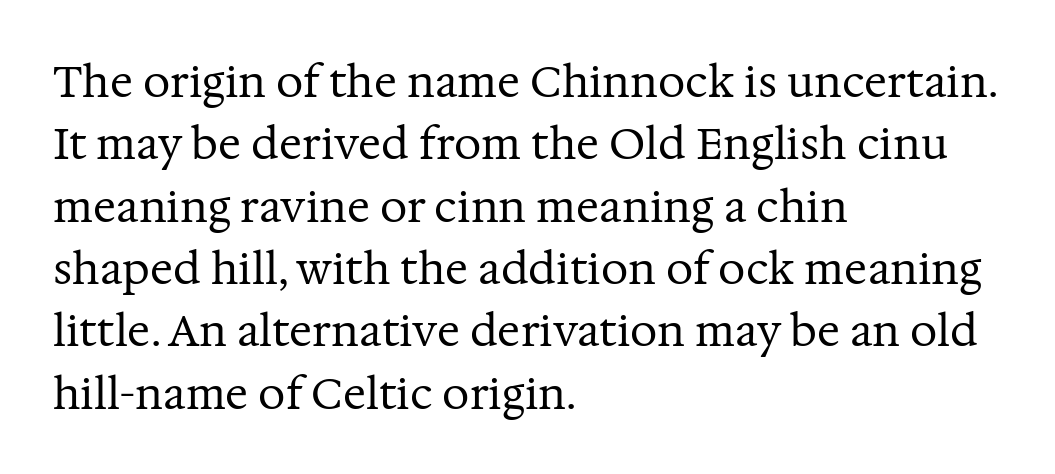
Type without underlining. This rendering leaves character spacing at its baseline value. The typesetting does not lean heavy: it is not bold. Notice how descenders clear the ascenders below comfortably — that's standard leading.
